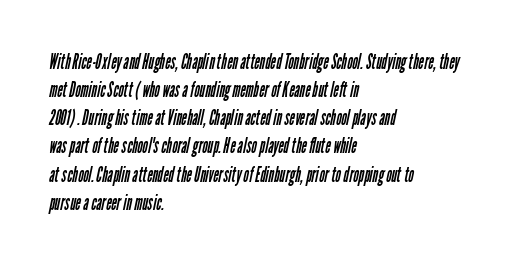
The image shows 21 px text type; set left-aligned, normal line spacing (1.34x), normal letter spacing, not underlined.
